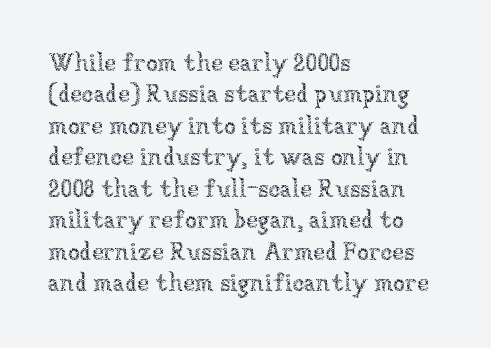
What stands out about the letter spacing? Nothing — it is the standard amount. Unmarked baselines from the first word to the last. The rendering anchors every line to the left-hand side. Regarding leading, the lines here are spaced in the standard way. Compared with a typical body face, this is equally light or lighter still. In terms of posture, this sample is upright.
